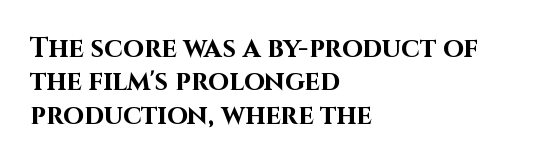
{"italic": "no", "bold": "yes", "underline": "no", "align": "left", "line_spacing_ratio": 1.24, "letter_spacing": "normal", "letter_spacing_em": 0.0, "glyph_px": 27}
